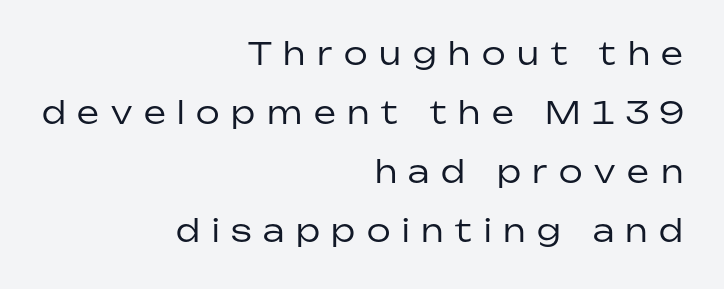
Q: Is the text bold? A: No.
Q: Is the text italic (slanted)? A: No, it is upright.
Q: Is the typeface a serif or a sans-serif typeface? A: Sans-serif.
Q: Is the text underlined? A: No.
Q: How is the paragraph aligned? A: Right-aligned.
Q: Is the spacing between letters normal or unusually wide? A: Unusually wide.
Q: Is the spacing between lines tight, normal or loose? A: Loose.
Q: Width (condensed, normal, or wide)? A: Normal.
Q: Stroke contrast? A: Low.
Q: x-height? A: Medium.
Q: Monospaced? A: No.
